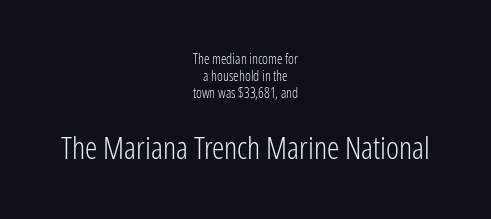
{"serif": "no", "italic": "no", "bold": "no", "weight": "light", "width": "condensed", "stroke_contrast": "low", "x_height": "medium", "monospaced": "no", "underline": "no", "align": "center", "line_spacing_ratio": 1.23, "letter_spacing": "normal", "letter_spacing_em": 0.0, "larger_block": "second", "size_ratio": 2.21, "glyph_px": 31}
